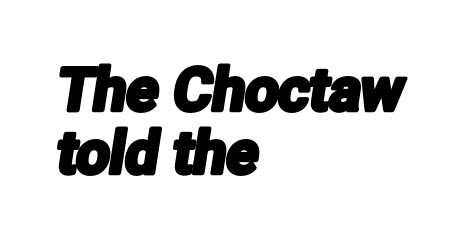
The image shows 59 px condensed sans-serif type; set left-aligned, tight line spacing (1.06x), normal letter spacing, not underlined; low stroke contrast and a medium x-height.
